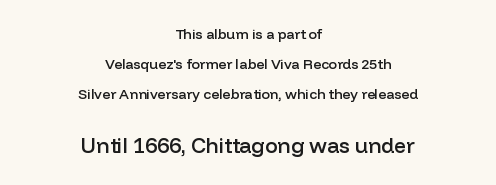
The image shows 21 px text type, upright; set centered, loose line spacing (2.15x), normal letter spacing, not underlined; the second (bottom) block is 1.5x larger.
